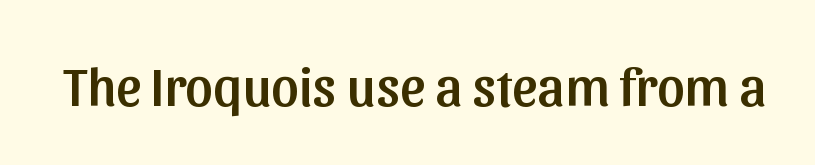
Is this a fixed-width face? No — the glyphs have proportional, varying widths. Font category for this specimen: sans-serif. Descenders are the only things crossing below the line. Ordinary non-slanted type is in use.
